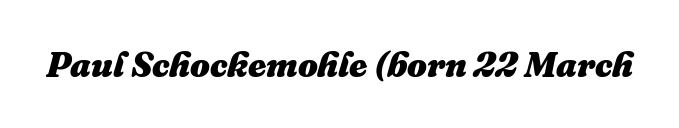
Q: Is the text bold? A: Yes.
Q: Is the text italic (slanted)? A: Yes, it leans right by about 16 degrees.
Q: Is the text underlined? A: No.
Q: Is the spacing between letters normal or unusually wide? A: Normal.
Q: Width (condensed, normal, or wide)? A: Normal.
Q: Stroke contrast? A: Medium.
Q: x-height? A: Medium.
Q: Monospaced? A: No.
